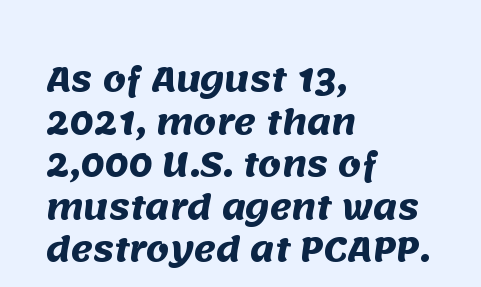
Think of a printed novel: that variable character pitch is what you see here. Glance below the letters and you will spot only blank space. Honestly, the letter spacing is just normal — you wouldn't notice it. No feet cap the strokes, marking this as sans-serif type. Every row of glyphs begins at an identical x-position on the left. The vertical gap from one line to the next is medium.
